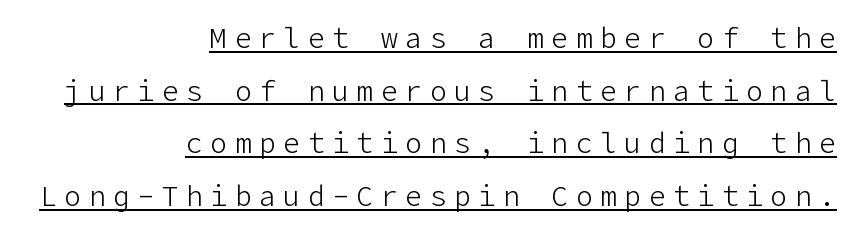
{"serif": "no", "italic": "no", "bold": "no", "weight": "light", "width": "normal", "stroke_contrast": "low", "x_height": "medium", "underline": "yes", "align": "right", "line_spacing_ratio": 1.88, "letter_spacing": "wide", "letter_spacing_em": 0.27, "glyph_px": 28}
